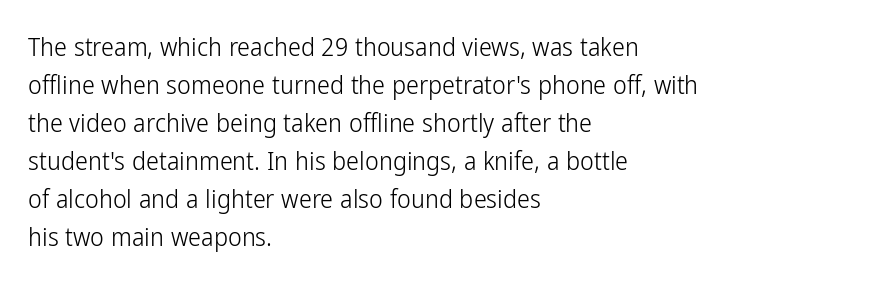
{"italic": "no", "bold": "no", "underline": "no", "align": "left", "line_spacing": "normal", "line_spacing_ratio": 1.46, "letter_spacing": "normal", "letter_spacing_em": 0.0, "glyph_px": 26}
